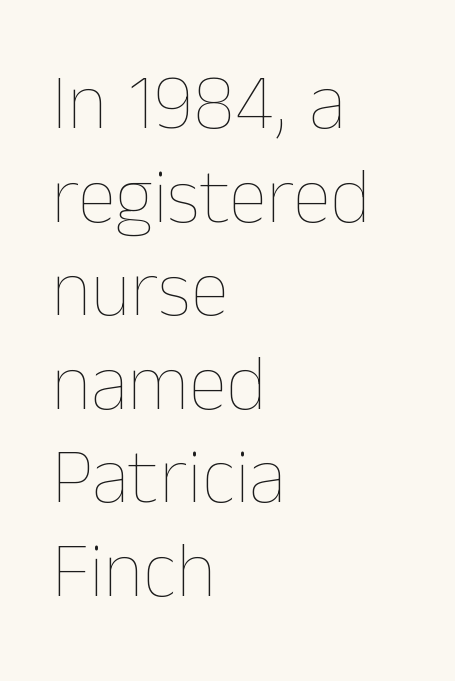
Ink coverage per letter is moderate at most. The rendering keeps characters at their native spacing. Descenders hang freely into open space. Character widths vary here, with narrow letters taking less room than wide ones. Left-aligned paragraph, ragged on the right.
